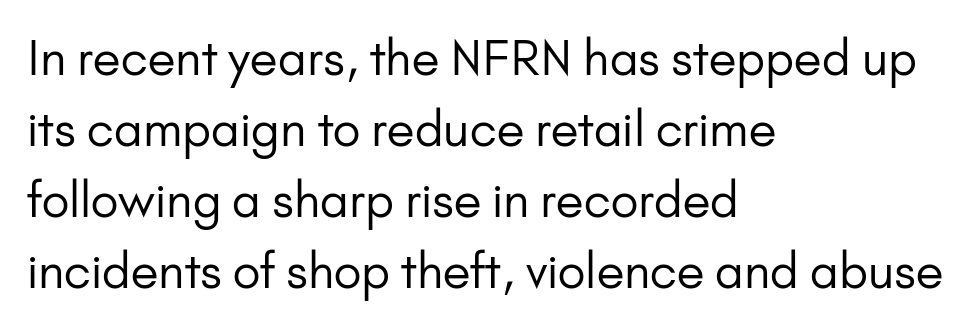
Q: Is the text bold? A: No.
Q: Is the text italic (slanted)? A: No, it is upright.
Q: Is the typeface a serif or a sans-serif typeface? A: Sans-serif.
Q: Is the text underlined? A: No.
Q: How is the paragraph aligned? A: Left-aligned.
Q: Is the spacing between letters normal or unusually wide? A: Normal.
Q: Is the spacing between lines tight, normal or loose? A: Normal.
Q: Width (condensed, normal, or wide)? A: Normal.
Q: Stroke contrast? A: Low.
Q: x-height? A: Small.
Q: Monospaced? A: No.
